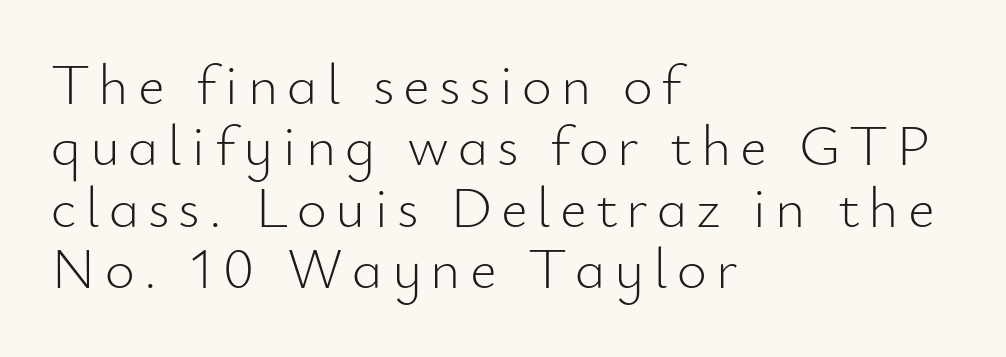
Q: Is the text bold? A: No.
Q: Is the text italic (slanted)? A: No, it is upright.
Q: Is the typeface a serif or a sans-serif typeface? A: Sans-serif.
Q: Is the text underlined? A: No.
Q: How is the paragraph aligned? A: Left-aligned.
Q: Is the spacing between lines tight, normal or loose? A: Tight.
Q: Width (condensed, normal, or wide)? A: Normal.
Q: Stroke contrast? A: Low.
Q: x-height? A: Small.
Q: Monospaced? A: No.
